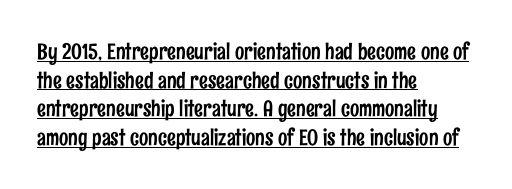
Does the lettering tilt? It doesn't — this is upright. Normally led — the rows are evenly, conventionally spaced. Characters follow at the spacing the type designer built in. The compositor pushed each line to the left boundary. This sample carries an underscore along the baseline area.
